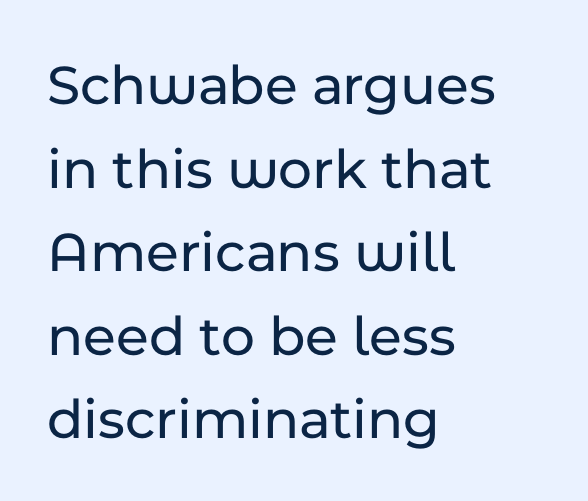
{"serif": "no", "italic": "no", "width": "normal", "stroke_contrast": "low", "x_height": "medium", "monospaced": "no", "underline": "no", "align": "left", "line_spacing": "normal", "line_spacing_ratio": 1.44, "letter_spacing": "normal", "letter_spacing_em": 0.0, "glyph_px": 58}
